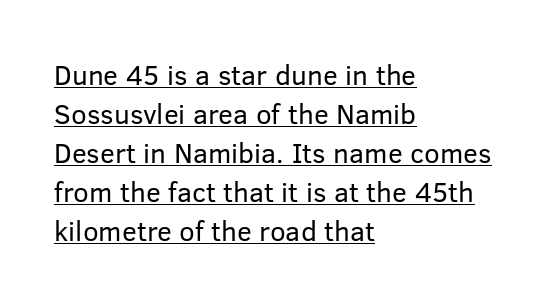
The image shows 28 px regular-weight sans-serif type, upright; set left-aligned, normal line spacing (1.39x), normal letter spacing, underlined; low stroke contrast and a medium x-height.
